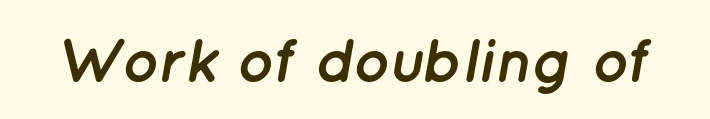
Q: Is the text bold? A: Yes.
Q: Is the text italic (slanted)? A: Yes, it leans right by about 12 degrees.
Q: Is the text underlined? A: No.
Q: Is the spacing between letters normal or unusually wide? A: Normal.
Q: Width (condensed, normal, or wide)? A: Normal.
Q: Stroke contrast? A: Low.
Q: x-height? A: Medium.
Q: Monospaced? A: No.
